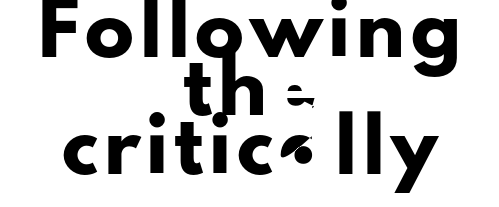
{"serif": "no", "italic": "no", "width": "normal", "stroke_contrast": "low", "x_height": "small", "monospaced": "no", "underline": "no", "align": "center", "line_spacing_ratio": 1.19, "glyph_px": 49}
